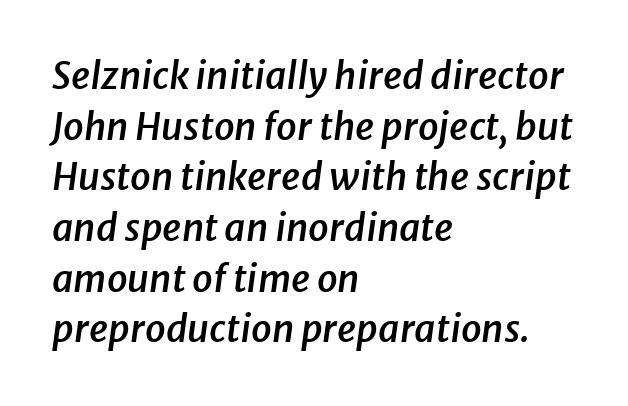
Q: Is the text bold? A: Semi-bold.
Q: Is the text italic (slanted)? A: Yes, it leans right by about 8 degrees.
Q: Is the text underlined? A: No.
Q: How is the paragraph aligned? A: Left-aligned.
Q: Is the spacing between letters normal or unusually wide? A: Normal.
Q: Is the spacing between lines tight, normal or loose? A: Normal.
Q: Width (condensed, normal, or wide)? A: Normal.
Q: Stroke contrast? A: Low.
Q: x-height? A: Medium.
Q: Monospaced? A: No.
